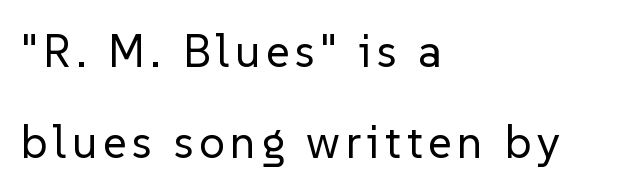
The typesetter chose a ragged-right arrangement here. The passage shown is not underscored anywhere. The strokes carry an ordinary text weight at most. Nothing sits at the stroke ends, so this counts as sans-serif.
